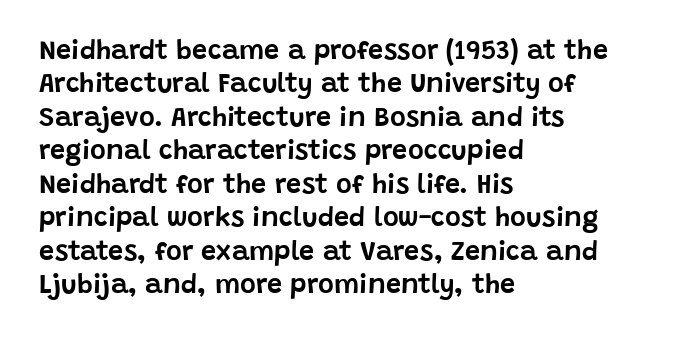
The specimen reads as upright at a glance. The words here are not underlined. Horizontal alignment here is leftward, the default for most running prose. The gaps between neighbouring characters are ordinary and unremarkable.
